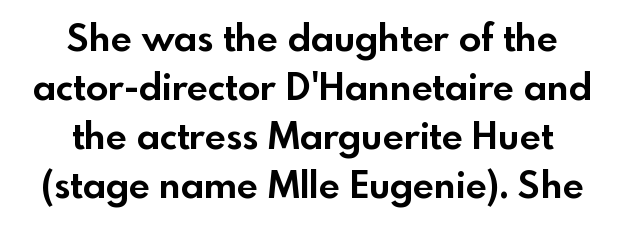
{"serif": "no", "italic": "no", "bold": "yes", "weight": "bold", "width": "normal", "x_height": "small", "monospaced": "no", "underline": "no", "align": "center", "line_spacing": "normal", "line_spacing_ratio": 1.32, "letter_spacing": "normal", "letter_spacing_em": 0.0, "glyph_px": 37}
